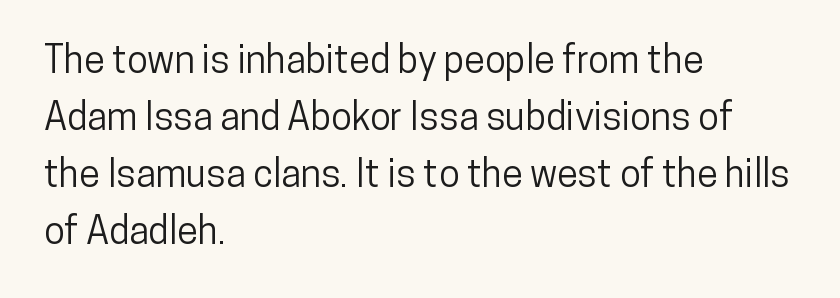
{"serif": "no", "italic": "no", "width": "condensed", "stroke_contrast": "low", "x_height": "medium", "monospaced": "no", "underline": "no", "align": "left", "line_spacing": "normal", "line_spacing_ratio": 1.5, "letter_spacing": "normal", "letter_spacing_em": 0.0, "glyph_px": 38}
